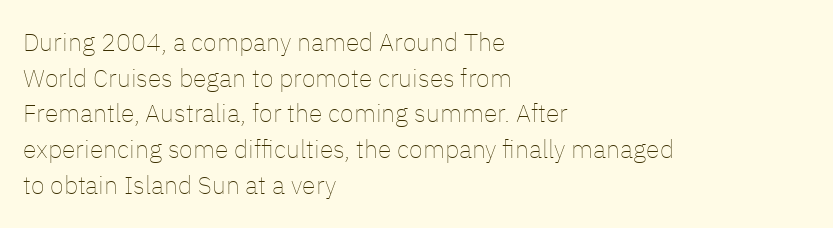
No word sits above an underline. These lines stack with their left ends in a neat column. The line-height multiplier appears to be the usual default. Ordinary non-slanted type is in use. Students, note that the glyphs here touch the page at normal intervals.
